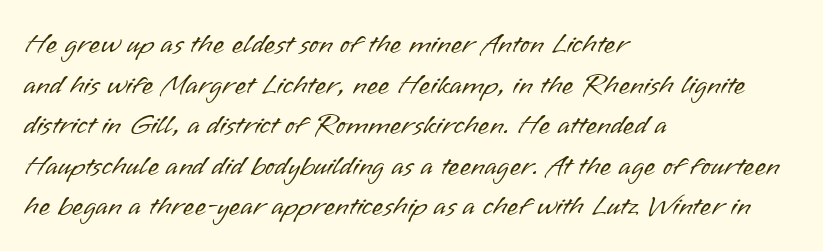
Q: Is the text bold? A: No.
Q: Is the text italic (slanted)? A: Yes.
Q: Is the typeface a serif or a sans-serif typeface? A: Sans-serif.
Q: Is the text underlined? A: No.
Q: How is the paragraph aligned? A: Left-aligned.
Q: Is the spacing between letters normal or unusually wide? A: Normal.
Q: Is the spacing between lines tight, normal or loose? A: Normal.
Q: Width (condensed, normal, or wide)? A: Normal.
Q: Stroke contrast? A: Low.
Q: x-height? A: Small.
Q: Monospaced? A: No.
